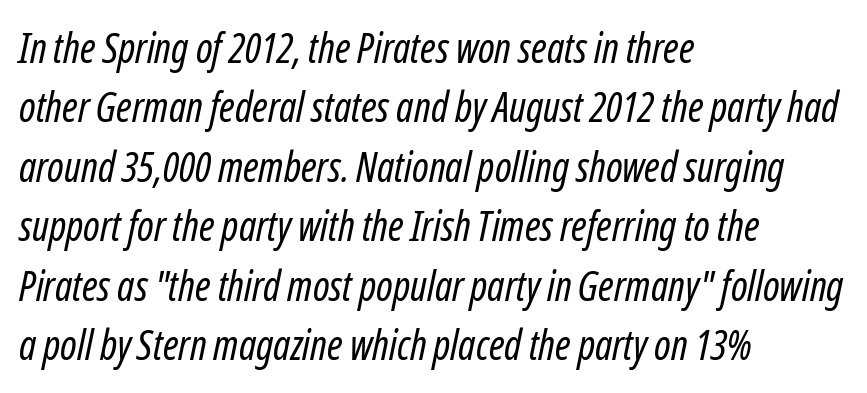
The image shows 41 px regular-weight, condensed type, italic (leaning right); set left-aligned, normal line spacing (1.45x), normal letter spacing, not underlined; low stroke contrast and a medium x-height.
